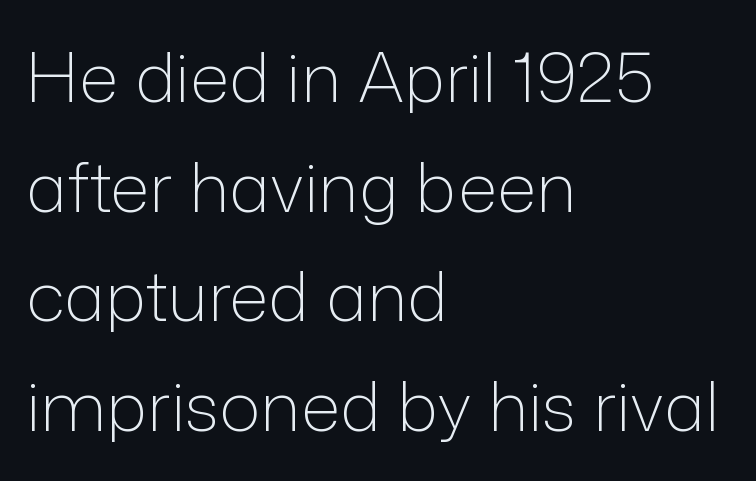
The image shows 69 px light sans-serif type, upright; set left-aligned, normal line spacing (1.59x), normal letter spacing, not underlined; low stroke contrast and a medium x-height.
